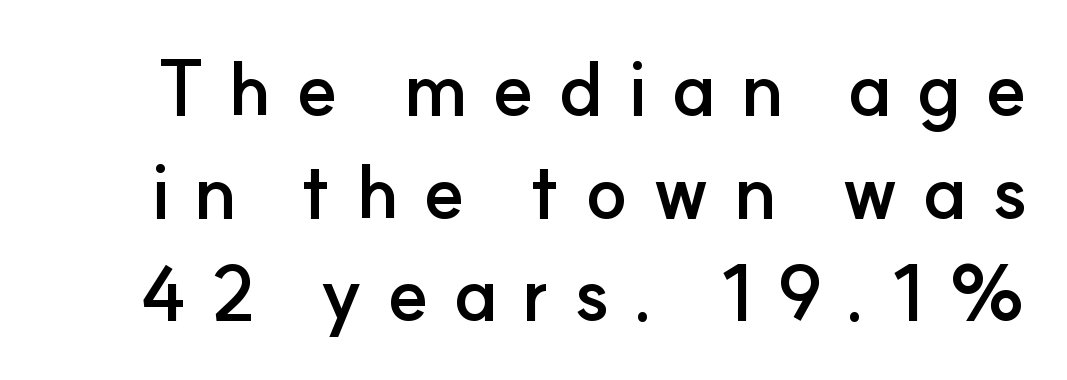
The image shows 76 px semibold sans-serif type, upright; set normal line spacing (1.35x), unusually wide letter spacing (+0.31 em), not underlined; low stroke contrast and a small x-height.
